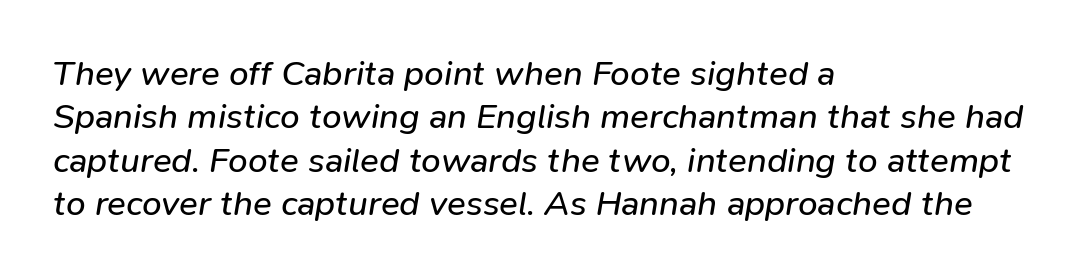
The image shows 35 px regular-weight type, italic (leaning right); set left-aligned, line spacing 1.24x, normal letter spacing, not underlined; low stroke contrast and a medium x-height.
